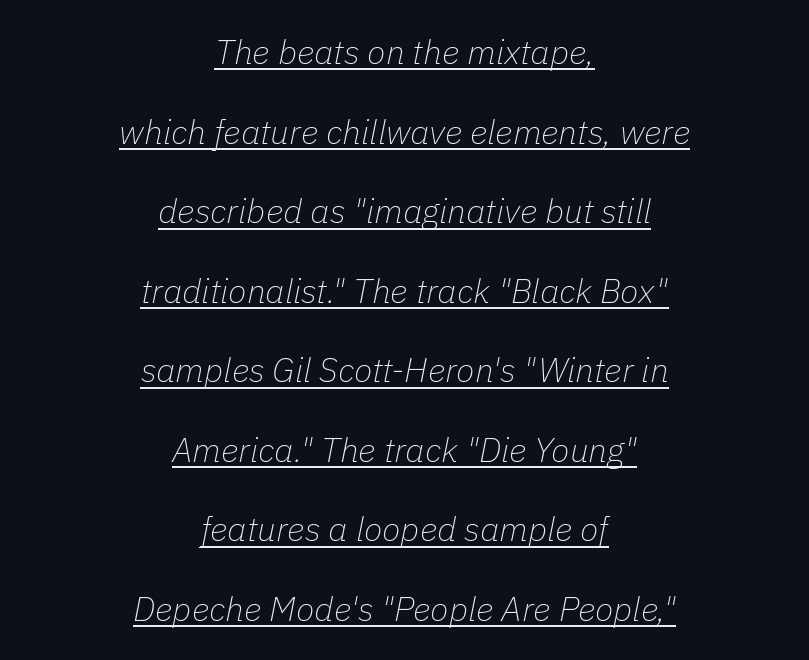
{"italic": "yes", "lean": "right", "slant_degrees": 11, "bold": "no", "weight": "thin", "width": "normal", "stroke_contrast": "low", "x_height": "medium", "monospaced": "no", "underline": "yes", "align": "center", "line_spacing": "loose", "line_spacing_ratio": 2.34, "letter_spacing": "normal", "letter_spacing_em": 0.0, "glyph_px": 34}
